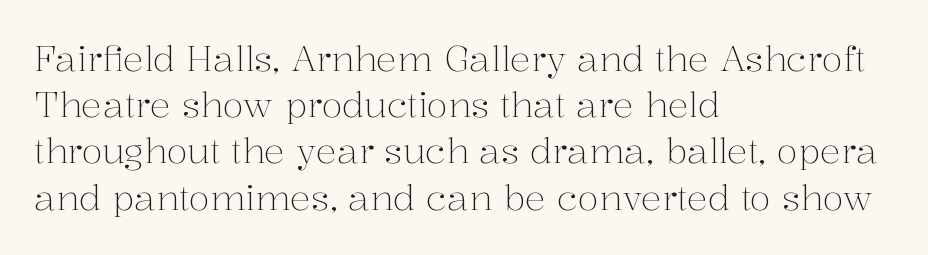
These lines keep a tight, regular rhythm from letter to letter. Note the varied advance widths — an 'i' is clearly narrower than an 'm'. The setting favours the left margin, as ordinary paragraphs usually do. No heavy texture on the line: the type isn't bold.
